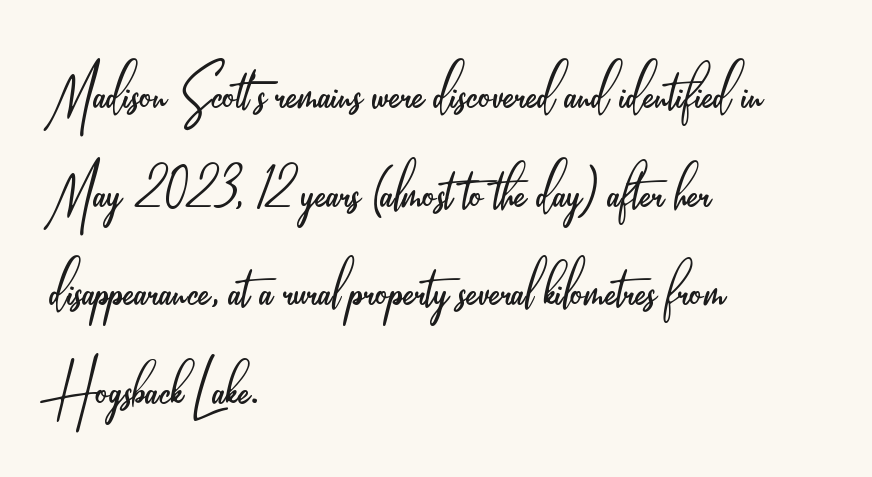
{"serif": "no", "bold": "no", "weight": "light", "width": "condensed", "stroke_contrast": "low", "x_height": "small", "monospaced": "no", "underline": "no", "align": "left", "line_spacing": "normal", "line_spacing_ratio": 1.25, "letter_spacing": "normal", "letter_spacing_em": 0.0, "glyph_px": 79}
